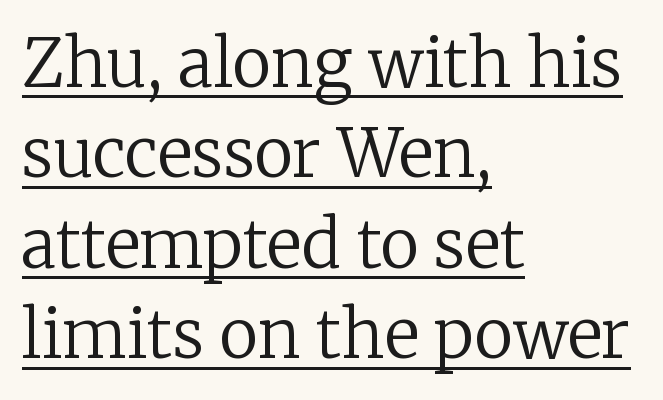
The image shows 66 px regular-weight serif type, upright; set left-aligned, normal line spacing (1.37x), normal letter spacing, underlined; low stroke contrast and a medium x-height.
